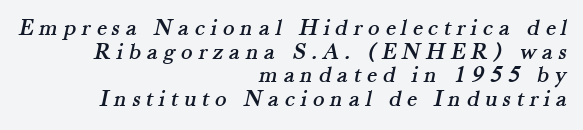
Line spacing here is tight. The words here are not underlined. Substantial extra tracking has been applied to these lines. These lines are set flush right with a ragged left edge.
